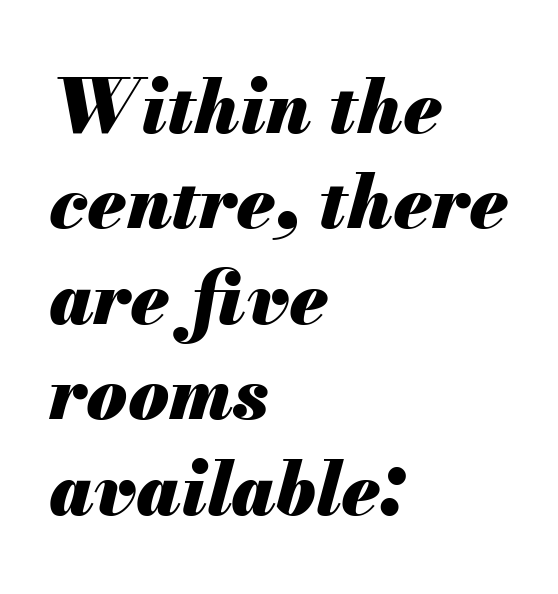
Q: Is the text bold? A: Yes.
Q: Is the text italic (slanted)? A: Yes, it leans right by about 13 degrees.
Q: Is the text underlined? A: No.
Q: How is the paragraph aligned? A: Left-aligned.
Q: Is the spacing between letters normal or unusually wide? A: Normal.
Q: Is the spacing between lines tight, normal or loose? A: Normal.
Q: Width (condensed, normal, or wide)? A: Normal.
Q: Stroke contrast? A: Medium.
Q: x-height? A: Small.
Q: Monospaced? A: No.
